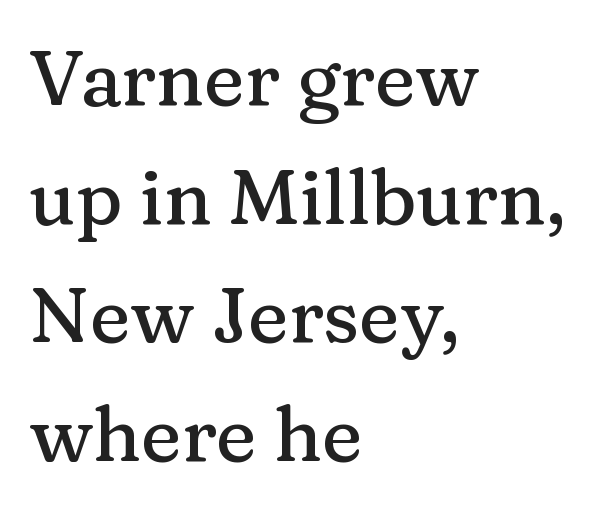
{"serif": "yes", "italic": "no", "width": "normal", "stroke_contrast": "medium", "x_height": "medium", "monospaced": "no", "underline": "no", "align": "left", "line_spacing": "normal", "line_spacing_ratio": 1.54, "letter_spacing": "normal", "letter_spacing_em": 0.0, "glyph_px": 77}
